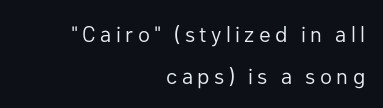
Q: Is the text bold? A: No.
Q: Is the text italic (slanted)? A: No, it is upright.
Q: Is the text underlined? A: No.
Q: How is the paragraph aligned? A: Right-aligned.
Q: Is the spacing between letters normal or unusually wide? A: Unusually wide.
